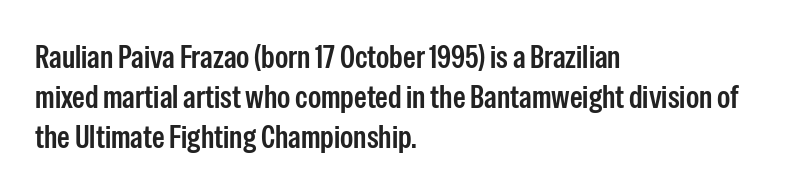
{"serif": "no", "italic": "no", "bold": "semi", "weight": "semibold", "width": "condensed", "stroke_contrast": "low", "x_height": "medium", "monospaced": "no", "underline": "no", "align": "left", "line_spacing": "normal", "line_spacing_ratio": 1.25, "letter_spacing": "normal", "letter_spacing_em": 0.0, "glyph_px": 32}
